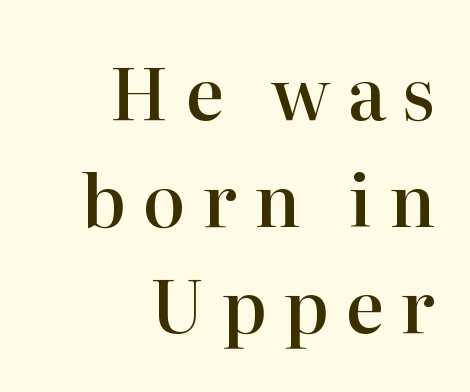
{"serif": "yes", "italic": "no", "bold": "semi", "weight": "semibold", "width": "normal", "stroke_contrast": "high", "x_height": "medium", "monospaced": "no", "underline": "no", "align": "right", "line_spacing": "normal", "line_spacing_ratio": 1.48, "letter_spacing": "wide", "letter_spacing_em": 0.23, "glyph_px": 72}
